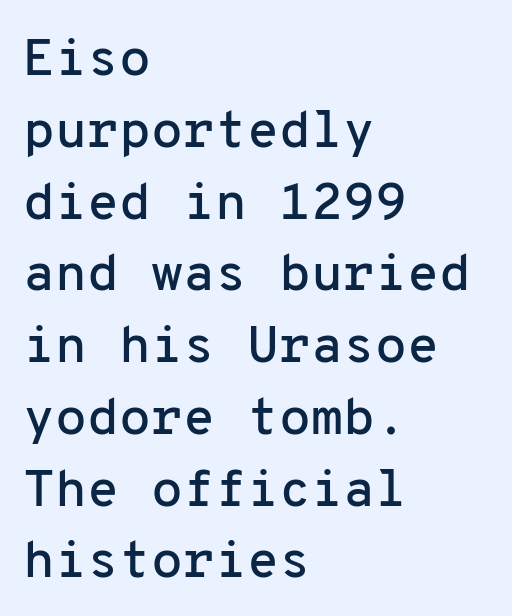
Q: Is the text italic (slanted)? A: No, it is upright.
Q: Is the typeface a serif or a sans-serif typeface? A: Sans-serif.
Q: Is the text underlined? A: No.
Q: How is the paragraph aligned? A: Left-aligned.
Q: Is the spacing between letters normal or unusually wide? A: Normal.
Q: Is the spacing between lines tight, normal or loose? A: Normal.
Q: Width (condensed, normal, or wide)? A: Normal.
Q: Stroke contrast? A: Low.
Q: x-height? A: Medium.
Q: Monospaced? A: Yes.
